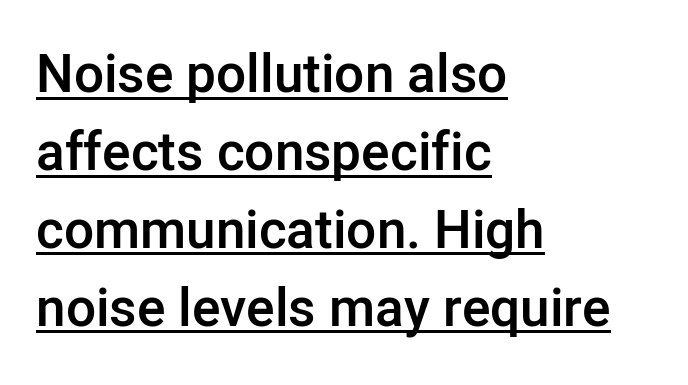
{"serif": "no", "italic": "no", "bold": "semi", "weight": "semibold", "width": "normal", "stroke_contrast": "low", "x_height": "medium", "monospaced": "no", "underline": "yes", "align": "left", "line_spacing": "normal", "line_spacing_ratio": 1.47, "letter_spacing": "normal", "letter_spacing_em": 0.0, "glyph_px": 53}
